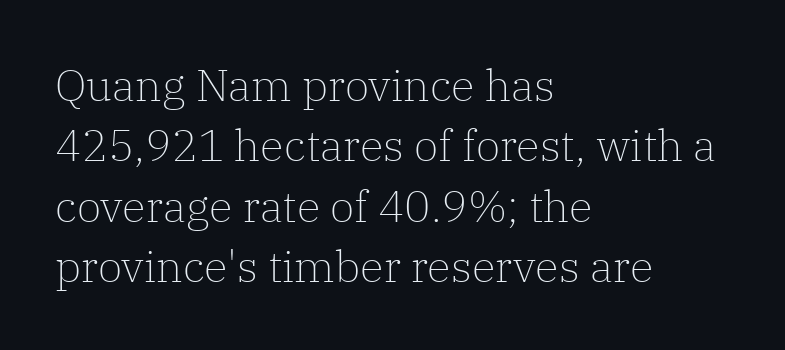
The image shows 44 px light serif type, upright; set left-aligned, normal line spacing (1.37x), normal letter spacing, not underlined; low stroke contrast and a medium x-height.
